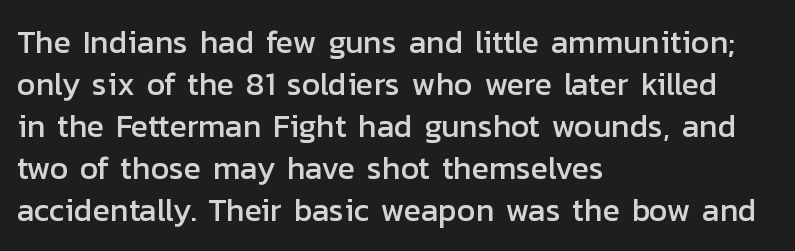
{"serif": "no", "italic": "no", "width": "normal", "stroke_contrast": "low", "x_height": "medium", "monospaced": "no", "underline": "no", "align": "left", "line_spacing": "normal", "line_spacing_ratio": 1.31, "letter_spacing": "normal", "letter_spacing_em": 0.0, "glyph_px": 32}
